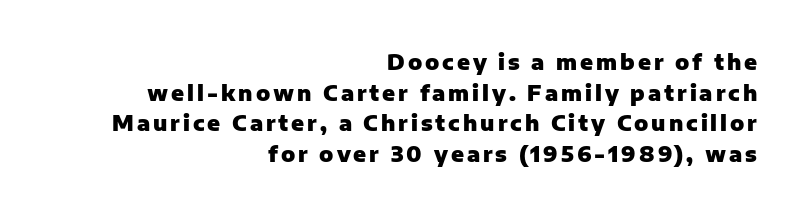
Q: Is the text bold? A: Yes.
Q: Is the text italic (slanted)? A: No, it is upright.
Q: Is the text underlined? A: No.
Q: How is the paragraph aligned? A: Right-aligned.
Q: Is the spacing between lines tight, normal or loose? A: Normal.
